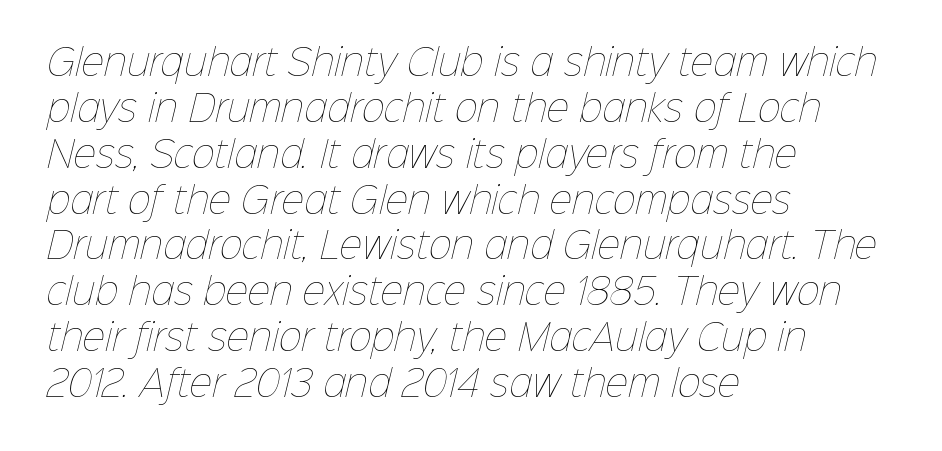
Q: Is the text bold? A: No.
Q: Is the text underlined? A: No.
Q: How is the paragraph aligned? A: Left-aligned.
Q: Is the spacing between letters normal or unusually wide? A: Normal.
Q: Is the spacing between lines tight, normal or loose? A: Normal.
Q: Width (condensed, normal, or wide)? A: Normal.
Q: Stroke contrast? A: Low.
Q: x-height? A: Medium.
Q: Monospaced? A: No.
